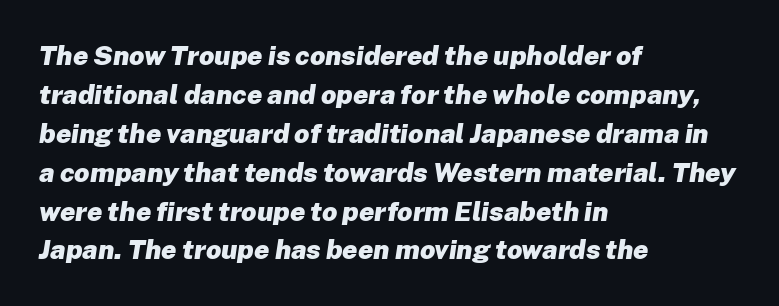
{"italic": "yes", "lean": "right", "slant_degrees": 8, "bold": "yes", "underline": "no", "align": "left", "line_spacing": "normal", "line_spacing_ratio": 1.44, "letter_spacing": "normal", "letter_spacing_em": 0.0, "glyph_px": 27}
